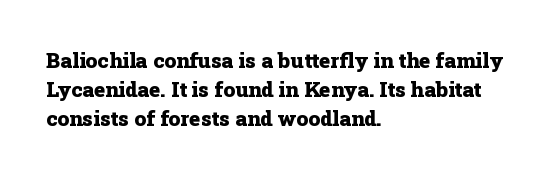
{"italic": "no", "bold": "yes", "underline": "no", "align": "left", "line_spacing": "normal", "line_spacing_ratio": 1.38, "letter_spacing": "normal", "letter_spacing_em": 0.0, "glyph_px": 21}
